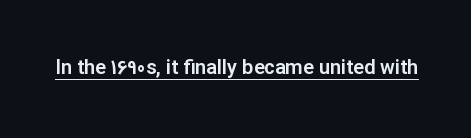
The letters stand upright; this is a roman face. Tracking here is standard; glyphs follow each other at the usual distance. Descenders here cross a horizontal rule under the line.
